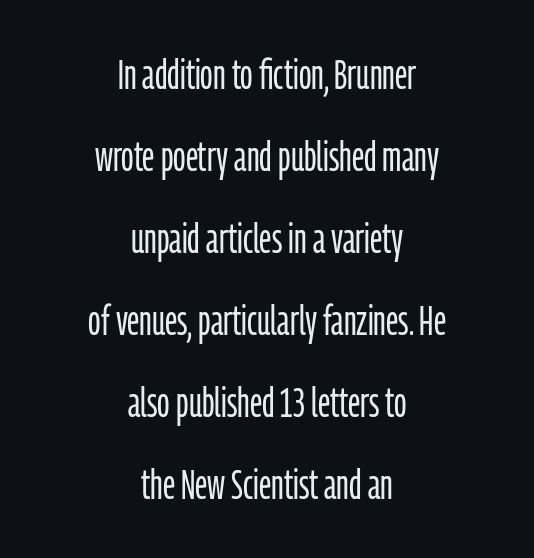
{"serif": "no", "italic": "no", "bold": "no", "weight": "light", "width": "condensed", "stroke_contrast": "low", "x_height": "medium", "monospaced": "no", "underline": "no", "align": "center", "line_spacing": "loose", "line_spacing_ratio": 2.0, "letter_spacing": "normal", "letter_spacing_em": 0.0, "glyph_px": 41}
